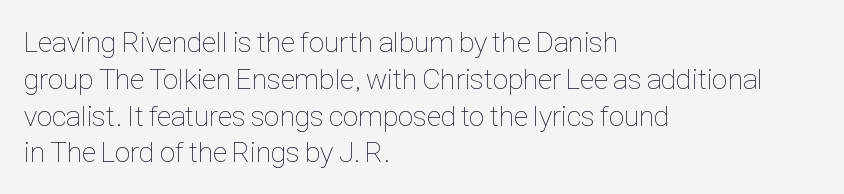
Q: Is the text bold? A: No.
Q: Is the text italic (slanted)? A: No, it is upright.
Q: Is the text underlined? A: No.
Q: How is the paragraph aligned? A: Left-aligned.
Q: Is the spacing between letters normal or unusually wide? A: Normal.
Q: Is the spacing between lines tight, normal or loose? A: Normal.
Q: Width (condensed, normal, or wide)? A: Condensed.
Q: Stroke contrast? A: Low.
Q: x-height? A: Medium.
Q: Monospaced? A: No.
